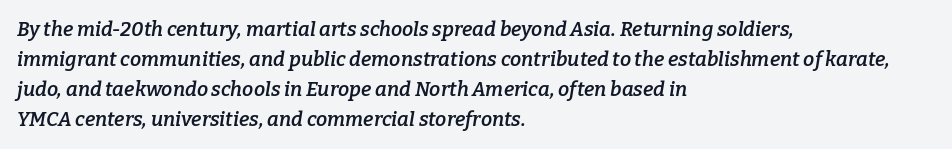
Q: Is the text bold? A: Semi-bold.
Q: Is the text italic (slanted)? A: Yes, it leans right by about 9 degrees.
Q: Is the text underlined? A: No.
Q: How is the paragraph aligned? A: Left-aligned.
Q: Is the spacing between letters normal or unusually wide? A: Normal.
Q: Is the spacing between lines tight, normal or loose? A: Normal.
